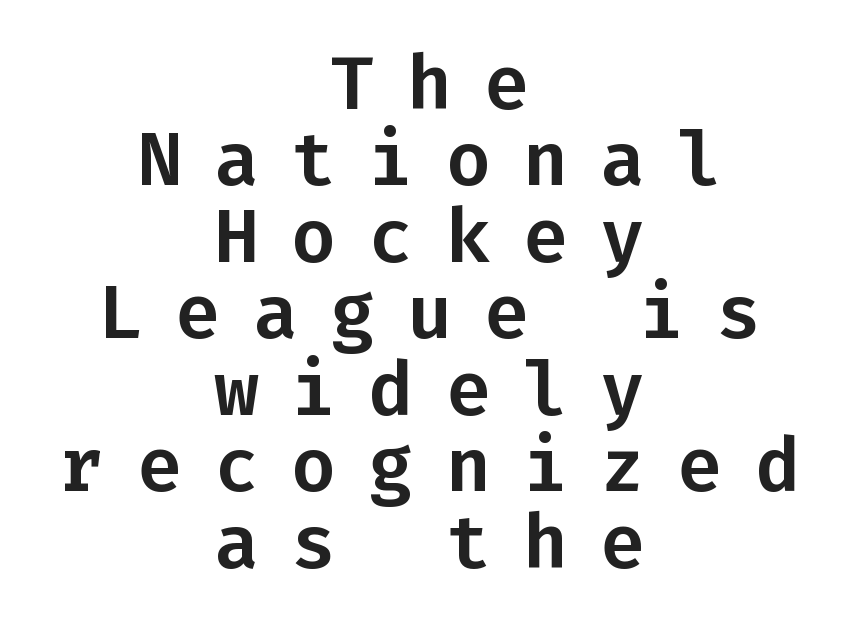
The image shows 75 px sans-serif type, upright, monospaced; set centered, tight line spacing (1.02x), unusually wide letter spacing (+0.43 em), not underlined; low stroke contrast and a medium x-height.
